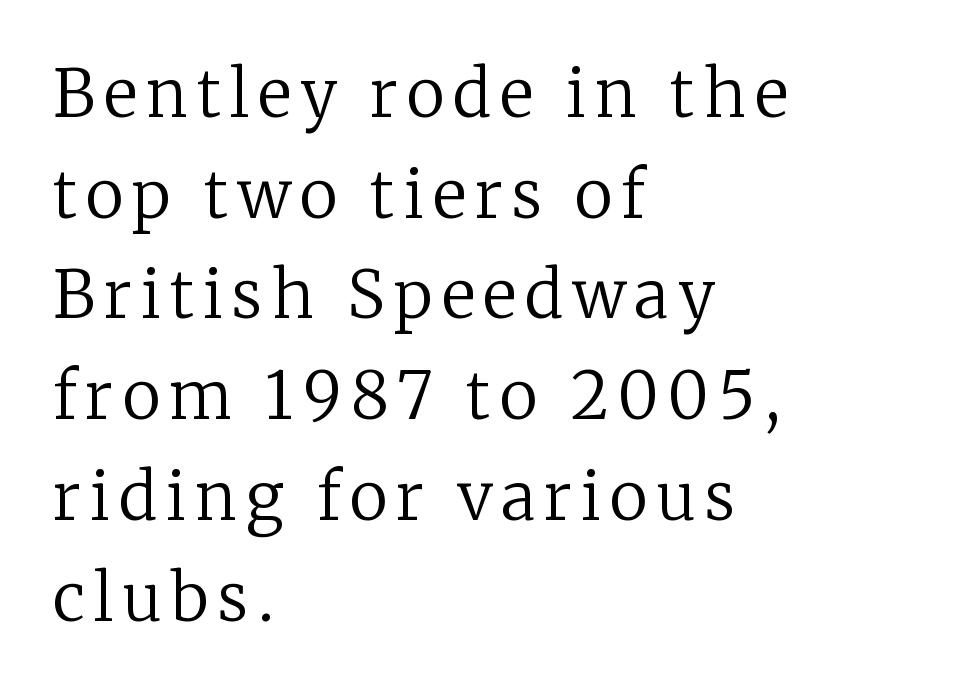
Q: Is the text bold? A: No.
Q: Is the text italic (slanted)? A: No, it is upright.
Q: Is the typeface a serif or a sans-serif typeface? A: Serif.
Q: Is the text underlined? A: No.
Q: How is the paragraph aligned? A: Left-aligned.
Q: Is the spacing between lines tight, normal or loose? A: Normal.
Q: Width (condensed, normal, or wide)? A: Normal.
Q: Stroke contrast? A: Low.
Q: x-height? A: Medium.
Q: Monospaced? A: No.
